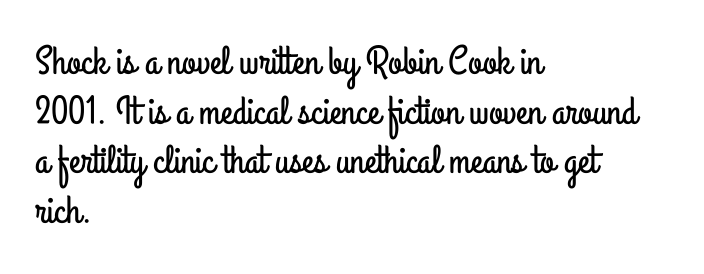
The image shows 40 px condensed sans-serif type, upright; set left-aligned, line spacing 1.24x, normal letter spacing, not underlined; low stroke contrast and a small x-height.
